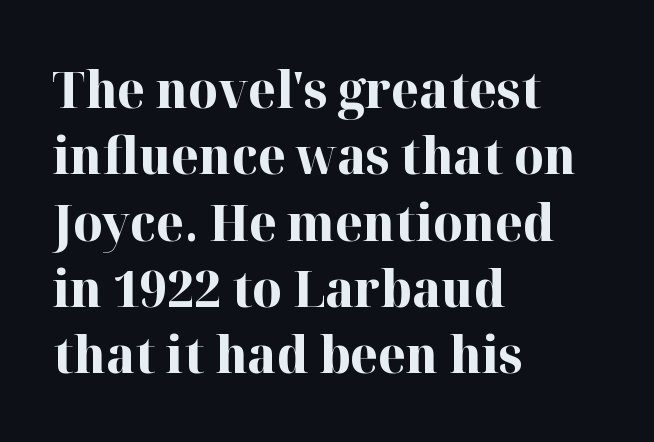
Left-aligned paragraph, ragged on the right. Examine the stroke ends and you'll spot serifs. You could not count columns in this text — the font is proportionally spaced. Characters follow at the spacing the type designer built in. Rule under the text: the space is simply empty.
